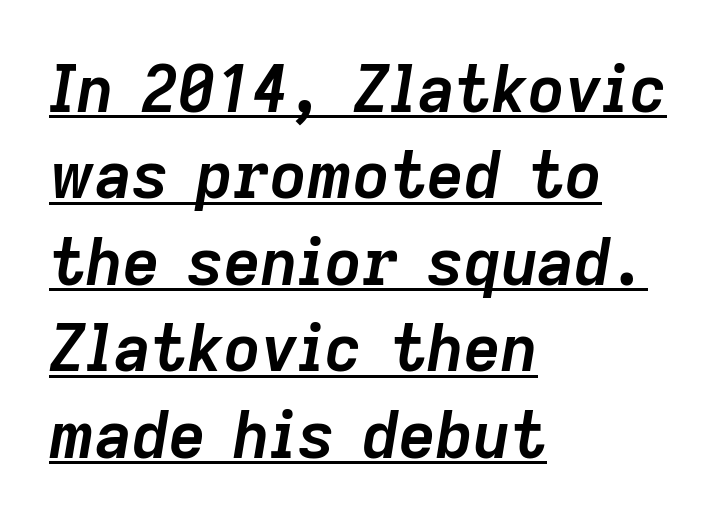
{"italic": "yes", "lean": "right", "slant_degrees": 9, "bold": "yes", "weight": "semibold", "width": "normal", "stroke_contrast": "low", "x_height": "medium", "monospaced": "no", "underline": "yes", "align": "left", "line_spacing": "normal", "line_spacing_ratio": 1.35, "letter_spacing": "normal", "letter_spacing_em": 0.0, "glyph_px": 64}
